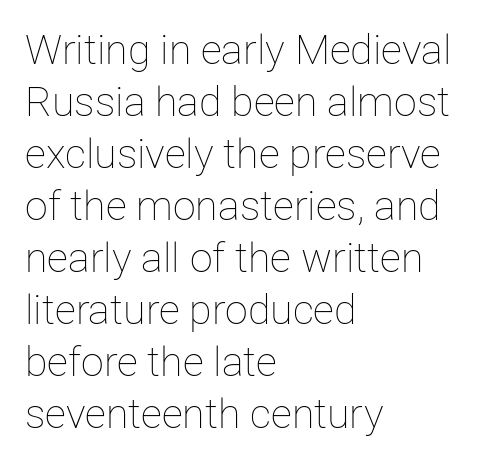
Q: Is the text bold? A: No.
Q: Is the text italic (slanted)? A: No, it is upright.
Q: Is the text underlined? A: No.
Q: How is the paragraph aligned? A: Left-aligned.
Q: Is the spacing between letters normal or unusually wide? A: Normal.
Q: Is the spacing between lines tight, normal or loose? A: Normal.
Q: Width (condensed, normal, or wide)? A: Normal.
Q: Stroke contrast? A: Low.
Q: x-height? A: Medium.
Q: Monospaced? A: No.
